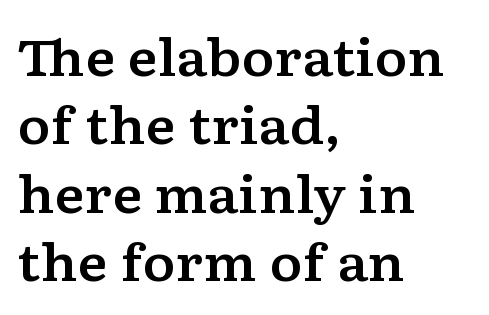
Q: Is the text italic (slanted)? A: No, it is upright.
Q: Is the typeface a serif or a sans-serif typeface? A: Serif.
Q: Is the text underlined? A: No.
Q: How is the paragraph aligned? A: Left-aligned.
Q: Is the spacing between letters normal or unusually wide? A: Normal.
Q: Is the spacing between lines tight, normal or loose? A: Normal.
Q: Width (condensed, normal, or wide)? A: Wide.
Q: Stroke contrast? A: Low.
Q: x-height? A: Medium.
Q: Monospaced? A: No.
